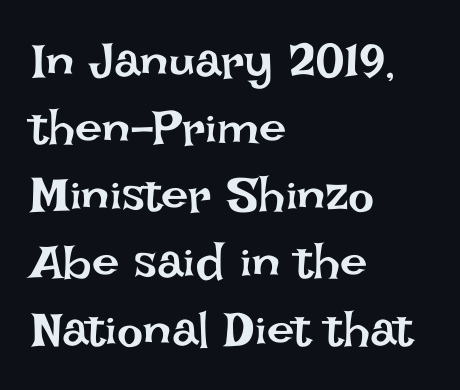
Q: Is the text bold? A: No.
Q: Is the text italic (slanted)? A: No, it is upright.
Q: Is the text underlined? A: No.
Q: How is the paragraph aligned? A: Left-aligned.
Q: Is the spacing between letters normal or unusually wide? A: Normal.
Q: Is the spacing between lines tight, normal or loose? A: Normal.
Q: Width (condensed, normal, or wide)? A: Normal.
Q: Stroke contrast? A: Low.
Q: x-height? A: Large.
Q: Monospaced? A: No.
